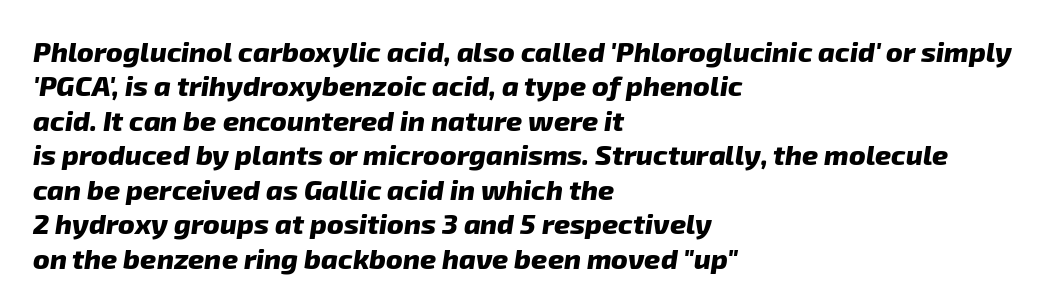
Q: Is the text bold? A: Yes.
Q: Is the typeface a serif or a sans-serif typeface? A: Sans-serif.
Q: Is the text underlined? A: No.
Q: How is the paragraph aligned? A: Left-aligned.
Q: Is the spacing between letters normal or unusually wide? A: Normal.
Q: Width (condensed, normal, or wide)? A: Normal.
Q: Stroke contrast? A: Low.
Q: x-height? A: Medium.
Q: Monospaced? A: No.
